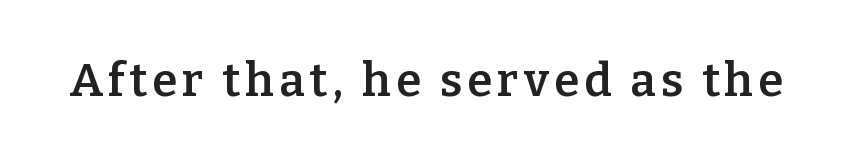
Letterform terminals end in serifs throughout the passage. Caption: semibold face, moderately heavy strokes. Do the characters align in a grid? No, the font is proportional. Every character sits straight up, as roman type does.
